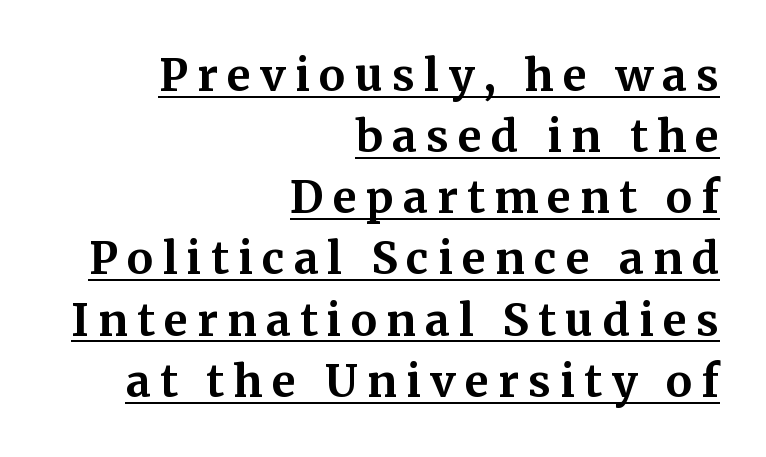
Q: Is the text bold? A: Yes.
Q: Is the text italic (slanted)? A: No, it is upright.
Q: Is the typeface a serif or a sans-serif typeface? A: Serif.
Q: Is the text underlined? A: Yes.
Q: How is the paragraph aligned? A: Right-aligned.
Q: Is the spacing between letters normal or unusually wide? A: Unusually wide.
Q: Is the spacing between lines tight, normal or loose? A: Normal.
Q: Width (condensed, normal, or wide)? A: Normal.
Q: Stroke contrast? A: Medium.
Q: x-height? A: Medium.
Q: Monospaced? A: No.
